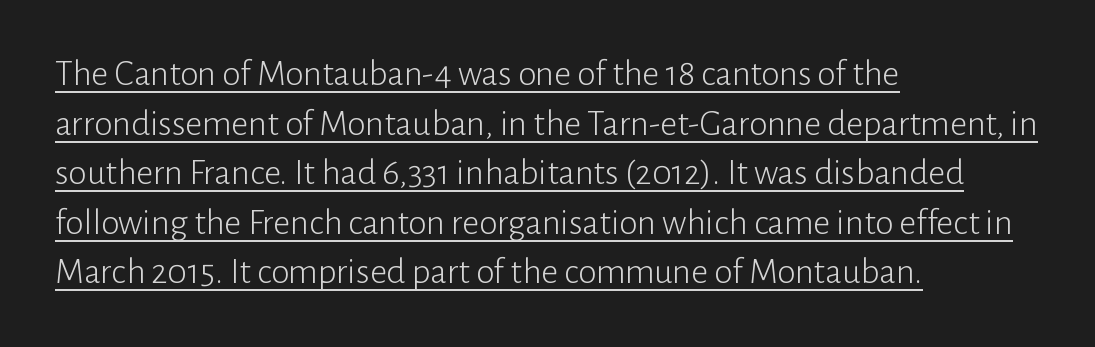
Between one letter and the next there's only the usual sliver of space. The font family rendered here belongs to the sans-serif group. Think of a printed novel: that variable character pitch is what you see here. In designer terms, the underline attribute is active on this setting. The ragged edge is on the right, which tells us the setting is flush left. Stroke thickness stays within the range of a standard reading face or lighter.
